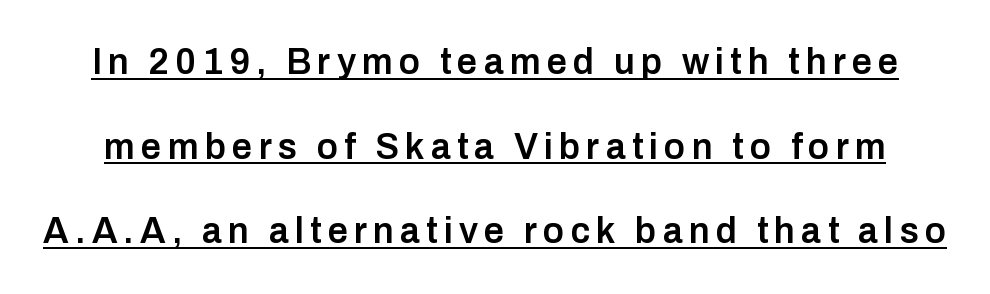
The typesetter has applied underlining to the passage shown. The face used here is a sans, in the tradition of grotesques and geometrics. Notice how the stems are strictly vertical — no italics here. Here the designer chose a conventional face with non-uniform glyph widths.
